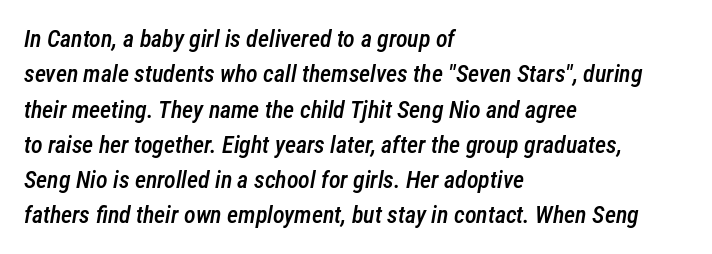
The image shows 24 px text type, italic (leaning right); set left-aligned, normal line spacing (1.47x), normal letter spacing, not underlined.
